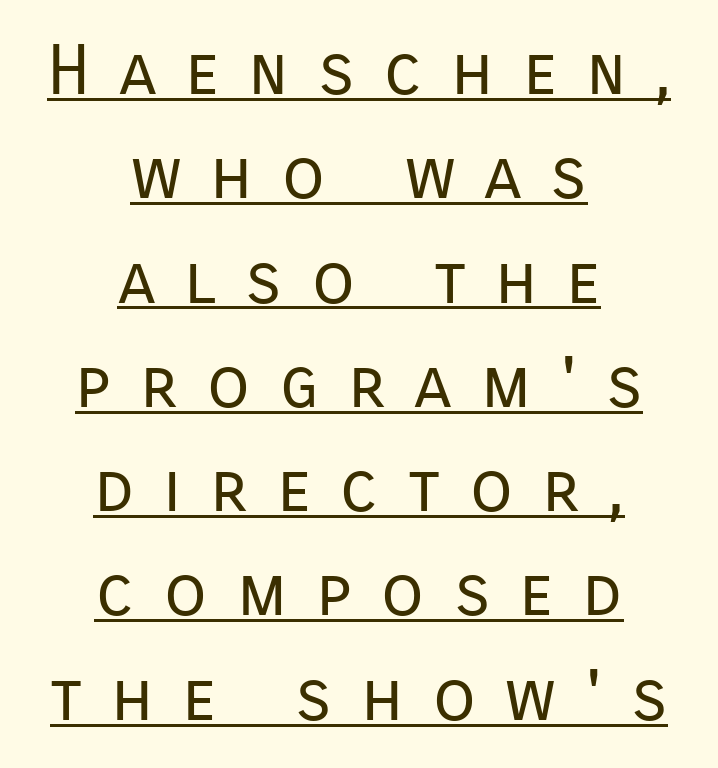
The image shows 70 px regular-weight sans-serif type, upright; set centered, normal line spacing (1.49x), unusually wide letter spacing (+0.41 em), underlined; low stroke contrast and a medium x-height.
